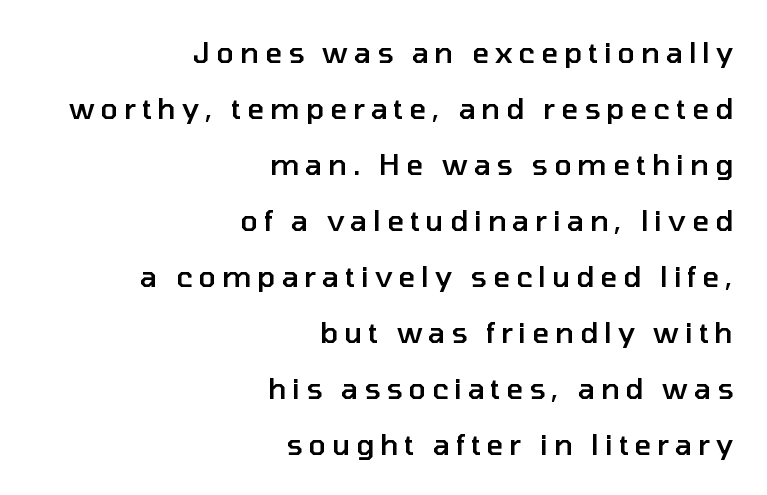
{"serif": "no", "italic": "no", "bold": "semi", "weight": "semibold", "width": "normal", "stroke_contrast": "low", "x_height": "medium", "monospaced": "no", "underline": "no", "align": "right", "line_spacing": "loose", "line_spacing_ratio": 1.93, "letter_spacing": "wide", "letter_spacing_em": 0.2, "glyph_px": 29}
